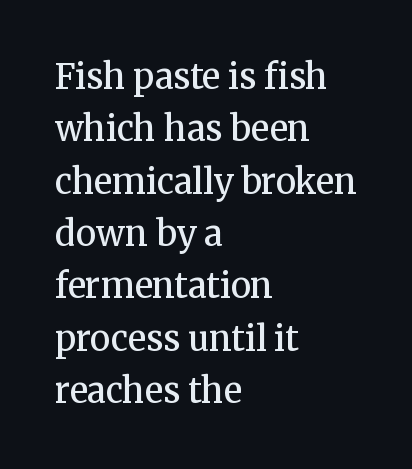
The image shows 34 px semibold serif type, upright; set left-aligned, normal line spacing (1.54x), normal letter spacing, not underlined; medium stroke contrast and a medium x-height.
